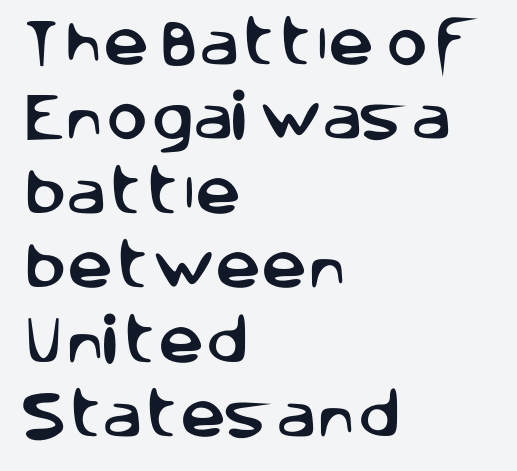
Horizontal bands of white between lines are of average thickness. Nobody drew a line under any word here. Regarding serifs, this sample does without them. Style check: upright. If you drew a ruler down the left edge, every line would touch it. Do the characters align in a grid? No, the font is proportional.
